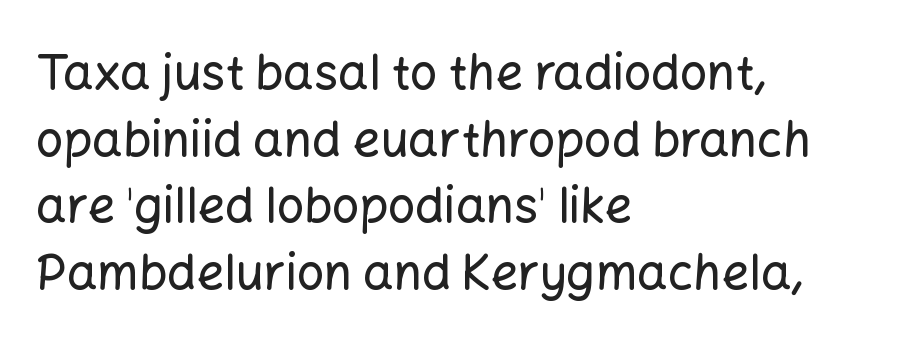
Notice how the passage keeps a crisp vertical edge on the left only. Lines of text with bare space underneath. Here the designer chose a conventional face with non-uniform glyph widths. The horizontal fit of the characters is conventional and even. This is the regular roman posture of the typeface. The characters display no serif detailing; their extremities are plain.
